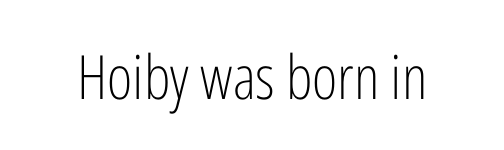
The image shows 61 px light, condensed sans-serif type, upright; set normal letter spacing, not underlined; low stroke contrast and a medium x-height.
